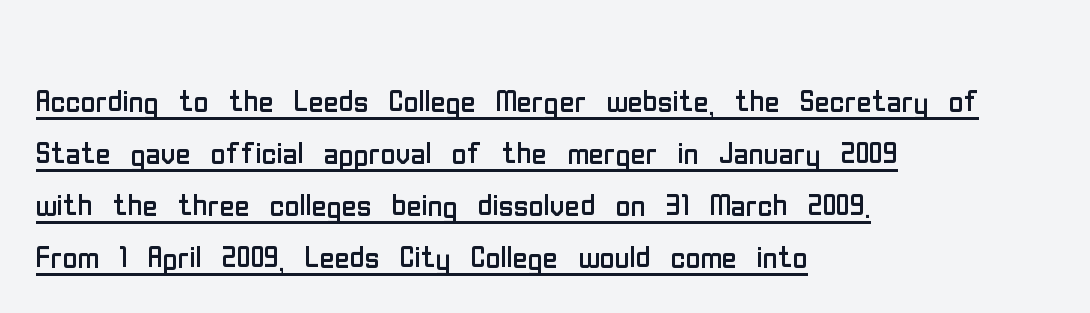
Each line starts at the same left margin while the right side varies. The passage shown is typed in a proportional face where columns would drift. A quiet, ordinary-to-light weight characterises the typeface. A typographer would call this underscored text.
